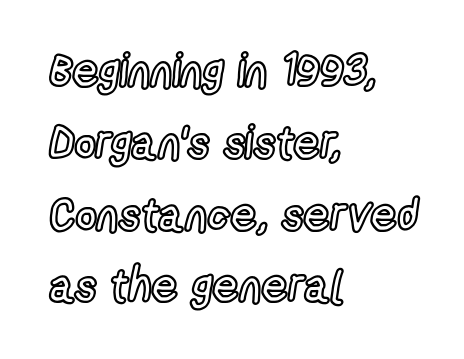
The image shows 46 px condensed type; set left-aligned, normal line spacing (1.56x), normal letter spacing, not underlined; a medium x-height.
